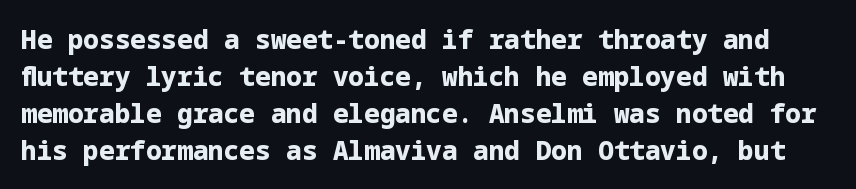
A typesetter would mark this as roman, not italic. A bare baseline throughout the passage. Heavy-handed strokes throughout: this text is bold. Does extra space separate the letters? No, they use regular spacing.
